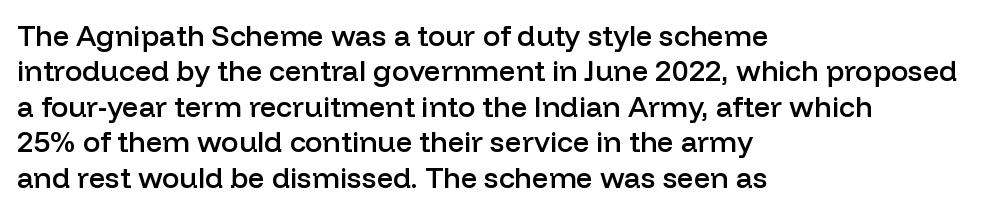
Q: Is the text bold? A: Semi-bold.
Q: Is the text italic (slanted)? A: No, it is upright.
Q: Is the typeface a serif or a sans-serif typeface? A: Sans-serif.
Q: Is the text underlined? A: No.
Q: How is the paragraph aligned? A: Left-aligned.
Q: Is the spacing between letters normal or unusually wide? A: Normal.
Q: Width (condensed, normal, or wide)? A: Normal.
Q: Stroke contrast? A: Low.
Q: x-height? A: Medium.
Q: Monospaced? A: No.
